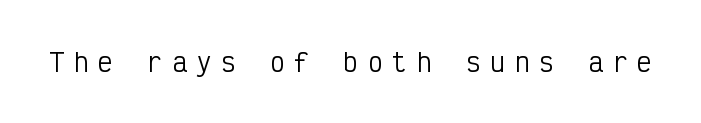
Q: Is the text bold? A: No.
Q: Is the text italic (slanted)? A: No, it is upright.
Q: Is the text underlined? A: No.
Q: Is the spacing between letters normal or unusually wide? A: Unusually wide.
